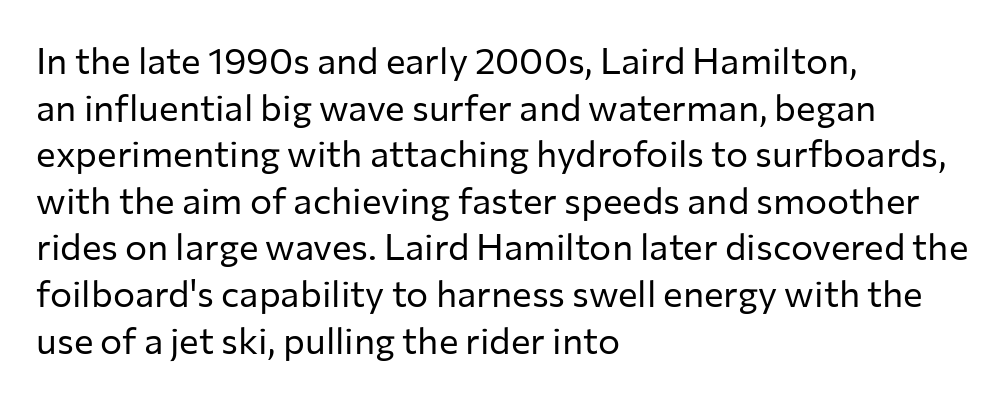
Q: Is the text bold? A: No.
Q: Is the text italic (slanted)? A: No, it is upright.
Q: Is the typeface a serif or a sans-serif typeface? A: Sans-serif.
Q: Is the text underlined? A: No.
Q: How is the paragraph aligned? A: Left-aligned.
Q: Is the spacing between letters normal or unusually wide? A: Normal.
Q: Is the spacing between lines tight, normal or loose? A: Normal.
Q: Width (condensed, normal, or wide)? A: Normal.
Q: Stroke contrast? A: Low.
Q: x-height? A: Medium.
Q: Monospaced? A: No.
